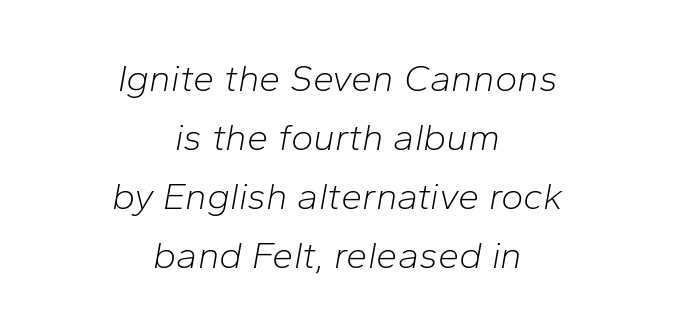
Caption: multi-line text, centered on the measure. These lines are rendered in a variable-pitch font. Just letters on the line, the space beneath them empty. This is oblique type, the kind used for emphasis or titles.
